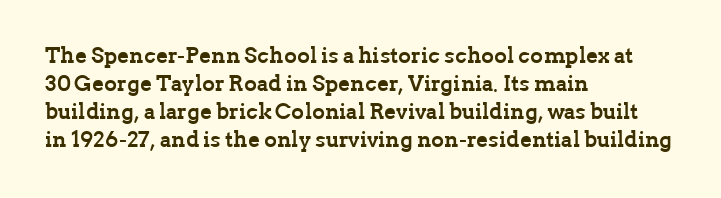
{"italic": "no", "bold": "yes", "underline": "no", "align": "left", "line_spacing": "normal", "line_spacing_ratio": 1.27, "letter_spacing": "normal", "letter_spacing_em": 0.0, "glyph_px": 22}
